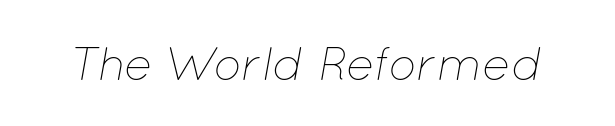
Q: Is the text bold? A: No.
Q: Is the text italic (slanted)? A: Yes, it leans right by about 12 degrees.
Q: Is the text underlined? A: No.
Q: Is the spacing between letters normal or unusually wide? A: Normal.
Q: Width (condensed, normal, or wide)? A: Normal.
Q: Stroke contrast? A: Low.
Q: x-height? A: Medium.
Q: Monospaced? A: No.
